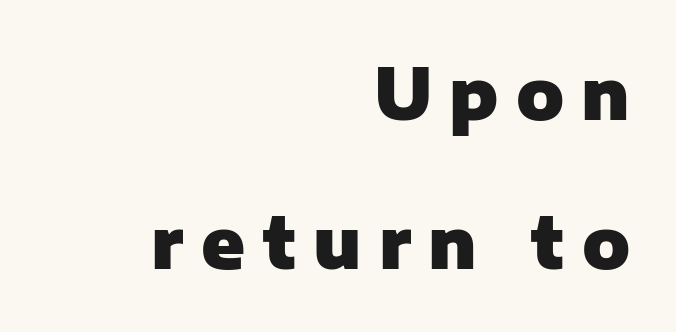
The image shows 71 px heavy sans-serif type, upright; set right-aligned, loose line spacing (2.1x), unusually wide letter spacing (+0.24 em), not underlined; low stroke contrast and a medium x-height.
